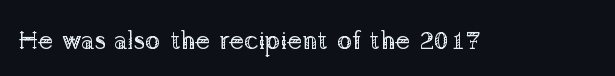
The image shows 26 px text type, upright; set normal letter spacing, not underlined.
